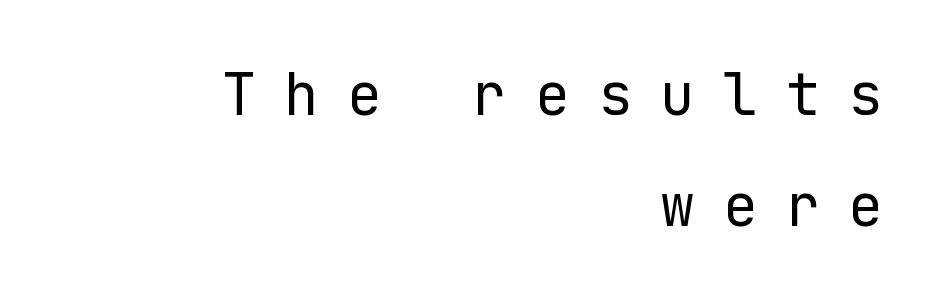
Q: Is the text bold? A: No.
Q: Is the text italic (slanted)? A: No, it is upright.
Q: Is the typeface a serif or a sans-serif typeface? A: Sans-serif.
Q: Is the text underlined? A: No.
Q: How is the paragraph aligned? A: Right-aligned.
Q: Is the spacing between letters normal or unusually wide? A: Unusually wide.
Q: Is the spacing between lines tight, normal or loose? A: Loose.
Q: Width (condensed, normal, or wide)? A: Normal.
Q: Stroke contrast? A: Low.
Q: x-height? A: Medium.
